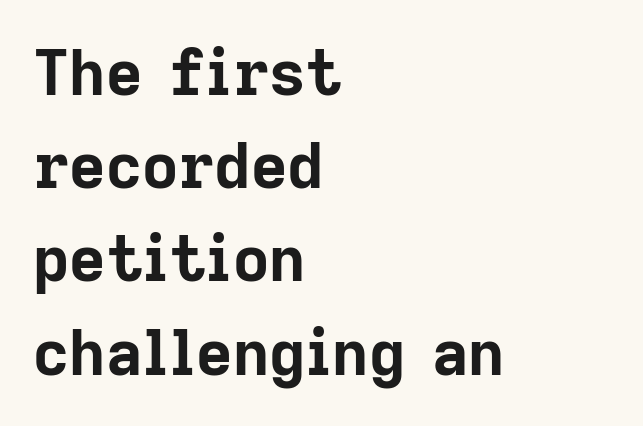
{"serif": "no", "italic": "no", "bold": "yes", "weight": "bold", "width": "normal", "stroke_contrast": "low", "x_height": "medium", "monospaced": "no", "underline": "no", "align": "left", "line_spacing": "normal", "line_spacing_ratio": 1.48, "letter_spacing": "normal", "letter_spacing_em": 0.0, "glyph_px": 63}
